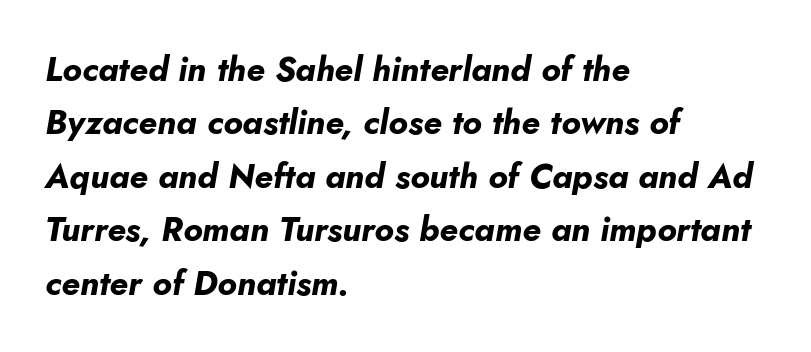
{"italic": "yes", "lean": "right", "slant_degrees": 10, "bold": "yes", "weight": "bold", "width": "normal", "stroke_contrast": "low", "x_height": "small", "monospaced": "no", "underline": "no", "align": "left", "line_spacing": "normal", "line_spacing_ratio": 1.57, "letter_spacing": "normal", "letter_spacing_em": 0.0, "glyph_px": 34}
